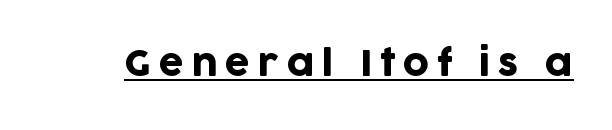
Q: Is the text italic (slanted)? A: No, it is upright.
Q: Is the typeface a serif or a sans-serif typeface? A: Sans-serif.
Q: Is the text underlined? A: Yes.
Q: Is the spacing between letters normal or unusually wide? A: Unusually wide.
Q: Width (condensed, normal, or wide)? A: Normal.
Q: Stroke contrast? A: Low.
Q: x-height? A: Large.
Q: Monospaced? A: No.
